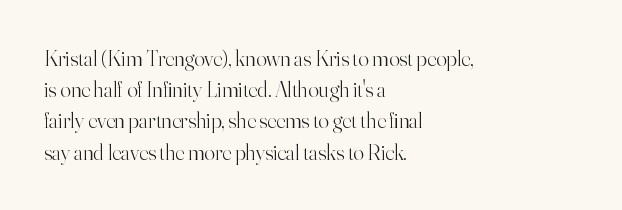
Every row of glyphs begins at an identical x-position on the left. The typesetting does not lean heavy: it is not bold. One glance says typical: line gaps are just what's usual. Underlining? Definitely not there.
